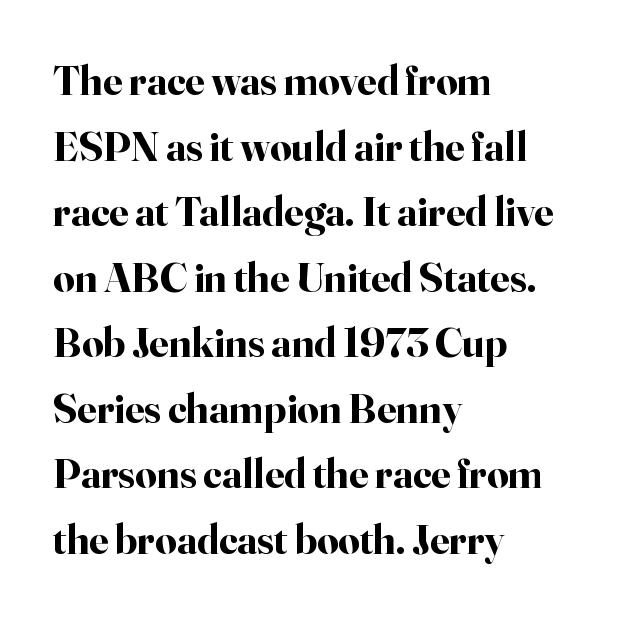
Casual observation: everything's shoved over to the left. Bare-footed words on every line. Note the varied advance widths — an 'i' is clearly narrower than an 'm'. Honestly, the letter spacing is just normal — you wouldn't notice it. What's the leading like? Ordinary, nothing unusual. This is serif lettering, the kind often seen in printed books.
